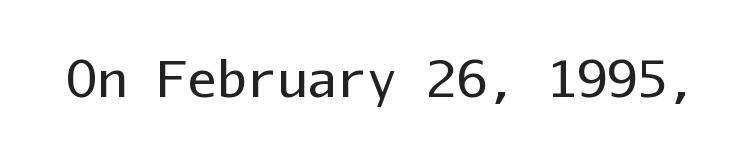
{"serif": "no", "italic": "no", "bold": "no", "weight": "regular", "width": "normal", "stroke_contrast": "low", "x_height": "medium", "monospaced": "yes", "underline": "no", "letter_spacing": "normal", "letter_spacing_em": 0.0, "glyph_px": 50}
